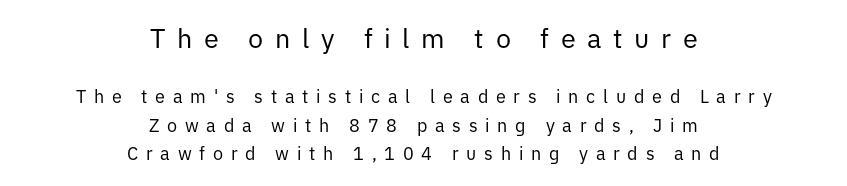
Q: Is the text bold? A: No.
Q: Is the text italic (slanted)? A: No, it is upright.
Q: Is the text underlined? A: No.
Q: How is the paragraph aligned? A: Centered.
Q: Is the spacing between letters normal or unusually wide? A: Unusually wide.
Q: Is the spacing between lines tight, normal or loose? A: Normal.
Q: Which block of text is set in a larger size, the first (top) or the second (bottom)? A: The first (top) one.
